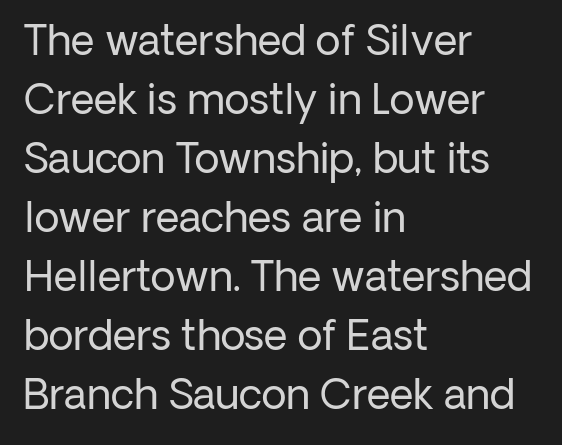
Q: Is the text bold? A: No.
Q: Is the text italic (slanted)? A: No, it is upright.
Q: Is the typeface a serif or a sans-serif typeface? A: Sans-serif.
Q: Is the text underlined? A: No.
Q: How is the paragraph aligned? A: Left-aligned.
Q: Is the spacing between letters normal or unusually wide? A: Normal.
Q: Is the spacing between lines tight, normal or loose? A: Normal.
Q: Width (condensed, normal, or wide)? A: Normal.
Q: Stroke contrast? A: Low.
Q: x-height? A: Medium.
Q: Monospaced? A: No.
